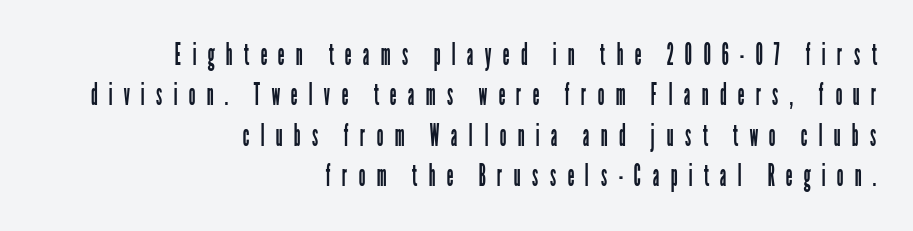
Vertical stems look standard width or narrower in stroke. In terms of letterspacing, this is a distinctly airy, spread setting. Notice how the stems are strictly vertical — no italics here. Summary of vertical rhythm: regular, with standard interline spacing. A clean baseline with only descenders dipping below it. The designer went with a sans here, leaving each stem footless.
